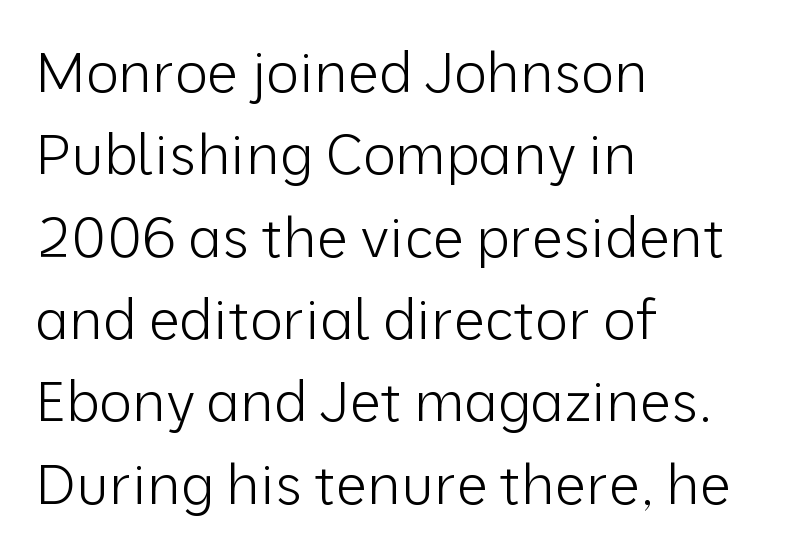
The image shows 56 px light sans-serif type, upright; set left-aligned, normal line spacing (1.47x), normal letter spacing, not underlined; low stroke contrast and a medium x-height.
